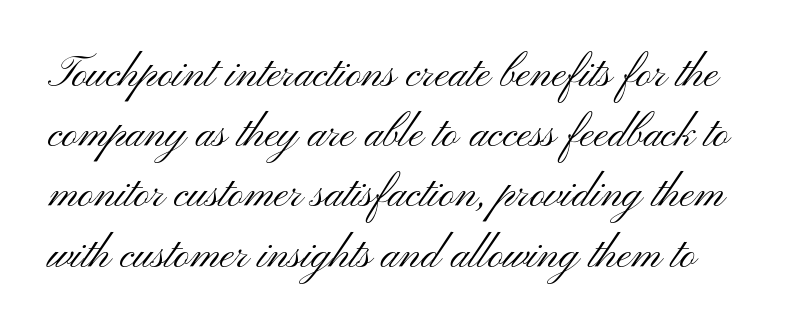
{"serif": "no", "bold": "no", "weight": "light", "width": "wide", "stroke_contrast": "medium", "x_height": "small", "monospaced": "no", "underline": "no", "line_spacing": "normal", "line_spacing_ratio": 1.4, "letter_spacing": "normal", "letter_spacing_em": 0.0, "glyph_px": 43}
